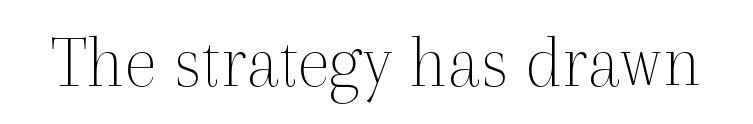
To sum up the face: it has serifs. What stands out about the letter spacing? Nothing — it is the standard amount. Vertical strokes here are truly vertical. The words here are not underlined. Caption: face not bold, strokes unweighted. The passage shown is typed in a proportional face where columns would drift.
